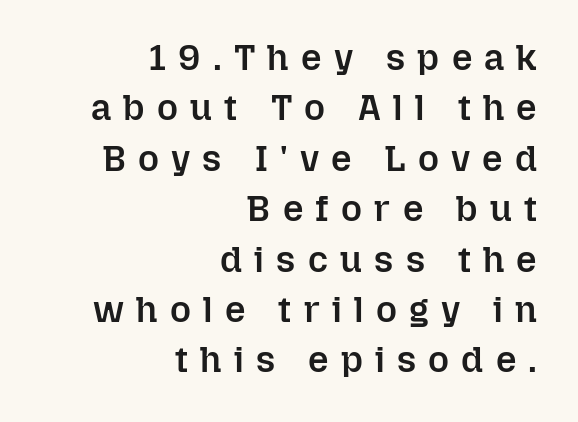
The passage shown is typed in a proportional face where columns would drift. How heavy is the stroke? Medium-heavy — a semibold, shy of bold. The lines are quadded right. Vertically, the passage feels balanced, rows spaced as you'd expect.
